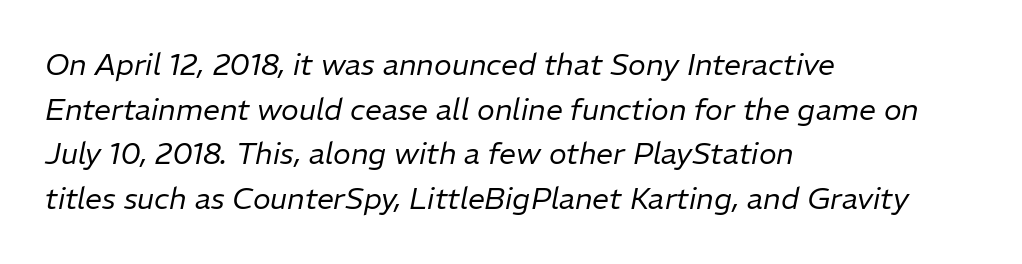
The image shows 30 px regular-weight type, italic (leaning right); set left-aligned, normal line spacing (1.49x), normal letter spacing, not underlined; low stroke contrast and a medium x-height.
